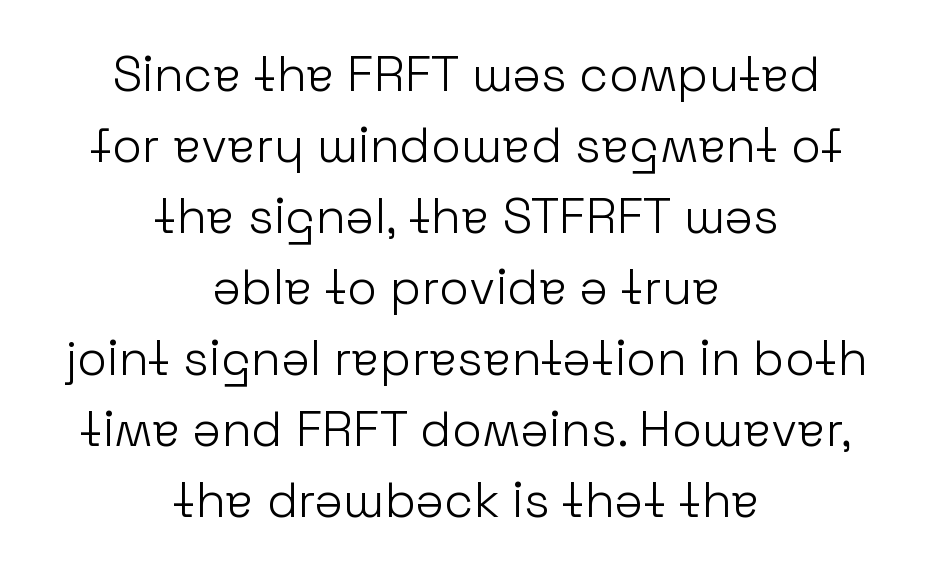
{"serif": "no", "italic": "no", "bold": "no", "weight": "light", "width": "normal", "stroke_contrast": "low", "x_height": "medium", "monospaced": "no", "underline": "no", "align": "center", "line_spacing": "normal", "line_spacing_ratio": 1.45, "letter_spacing": "normal", "letter_spacing_em": 0.0, "glyph_px": 49}
